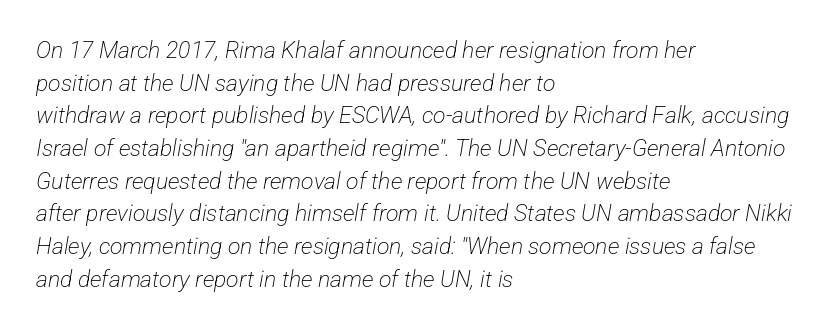
The image shows 23 px text type; set left-aligned, normal line spacing (1.42x), normal letter spacing, not underlined.
